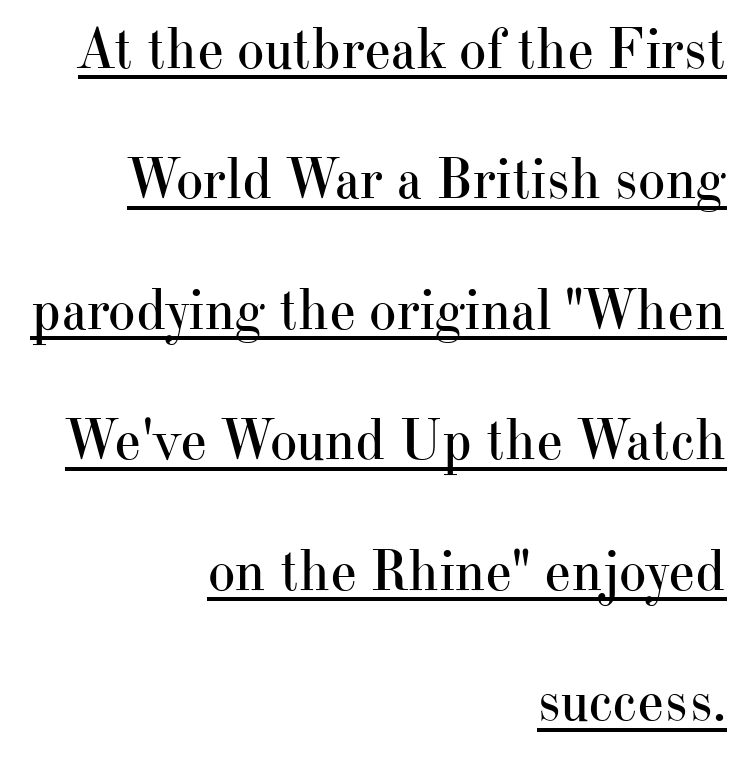
Q: Is the text bold? A: No.
Q: Is the text italic (slanted)? A: No, it is upright.
Q: Is the typeface a serif or a sans-serif typeface? A: Serif.
Q: Is the text underlined? A: Yes.
Q: How is the paragraph aligned? A: Right-aligned.
Q: Is the spacing between letters normal or unusually wide? A: Normal.
Q: Is the spacing between lines tight, normal or loose? A: Loose.
Q: Width (condensed, normal, or wide)? A: Normal.
Q: Stroke contrast? A: High.
Q: x-height? A: Small.
Q: Monospaced? A: No.
